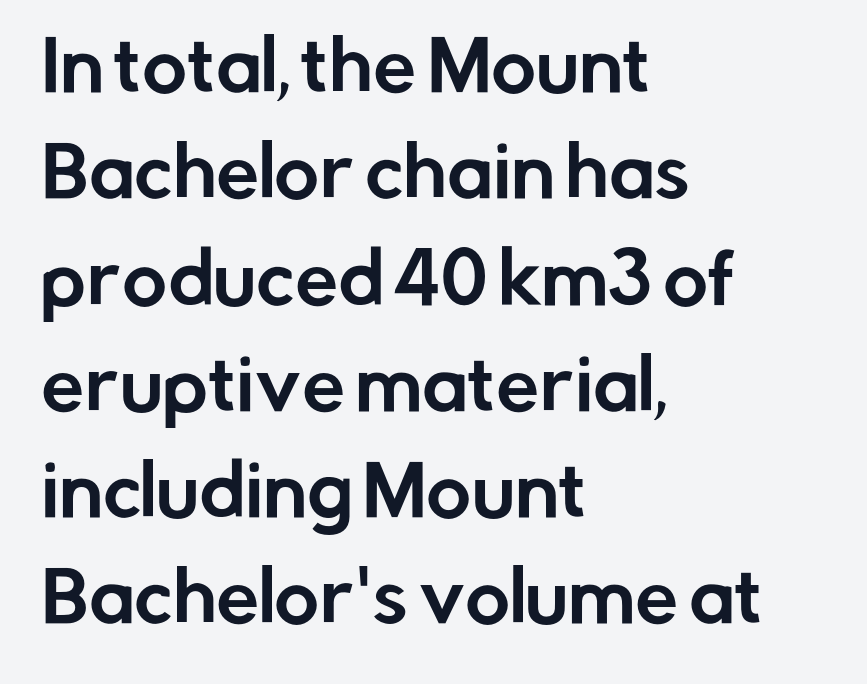
The image shows 69 px sans-serif type, upright; set left-aligned, normal line spacing (1.54x), normal letter spacing, not underlined; low stroke contrast and a medium x-height.
